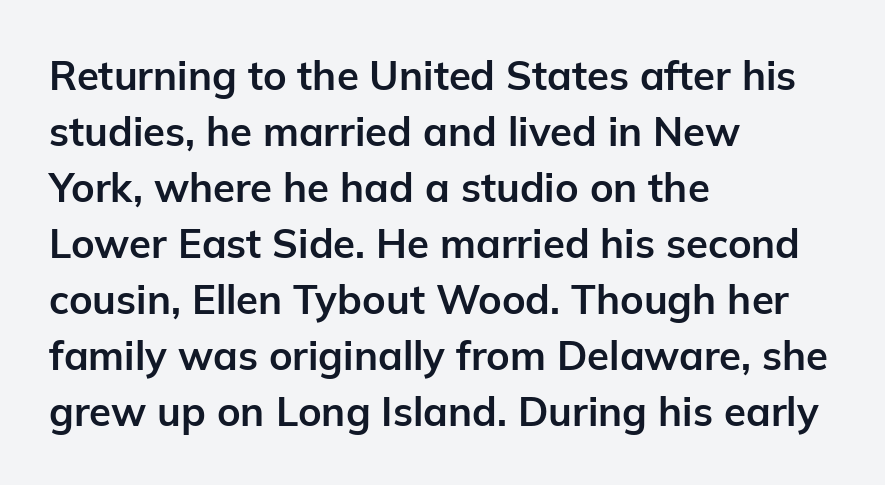
Honestly, the letter spacing is just normal — you wouldn't notice it. The font family rendered here belongs to the sans-serif group. The rendering uses natural spacing where letterforms have individual widths. When letters stand straight like this, we call the style roman or upright. Rule under the text: the space is simply empty. The text block is weighted toward the left margin, trailing off unevenly rightward.
